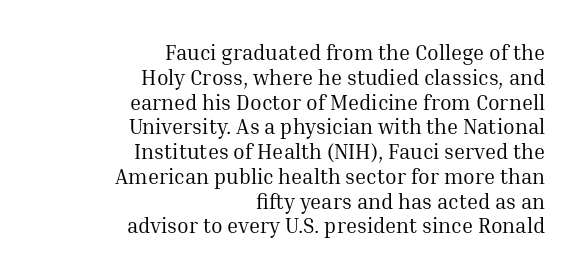
The image shows 21 px text type, upright; set right-aligned, line spacing 1.18x, normal letter spacing, not underlined.
